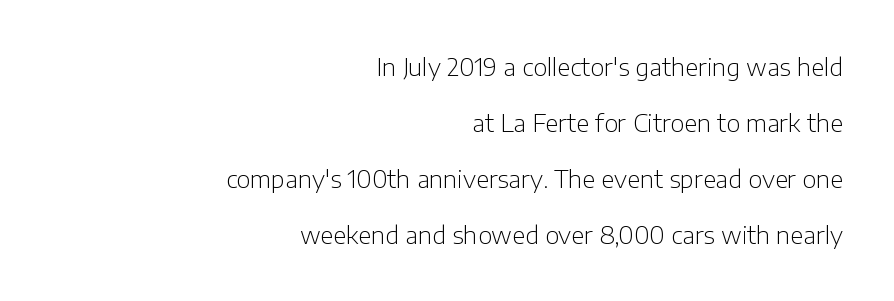
The image shows 24 px text type, upright; set right-aligned, loose line spacing (2.33x), normal letter spacing, not underlined.
